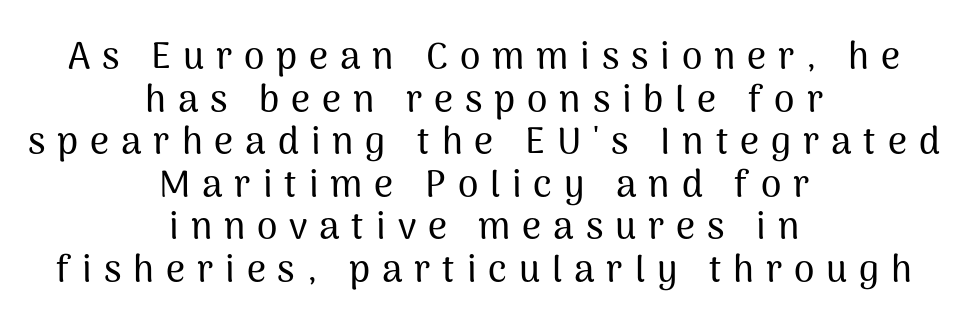
The space beneath each line is pristine and unruled. The font family rendered here belongs to the sans-serif group. Compared with typical paragraphs, the rows here are closer together. This is roman type, the default non-slanted kind.
